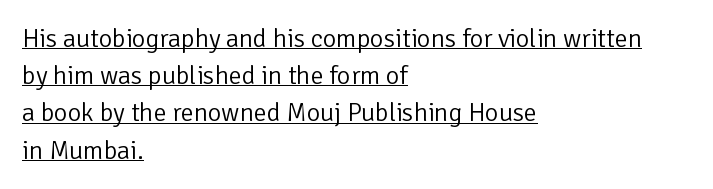
{"italic": "no", "bold": "no", "underline": "yes", "align": "left", "line_spacing": "normal", "line_spacing_ratio": 1.43, "letter_spacing": "normal", "letter_spacing_em": 0.0, "glyph_px": 26}
